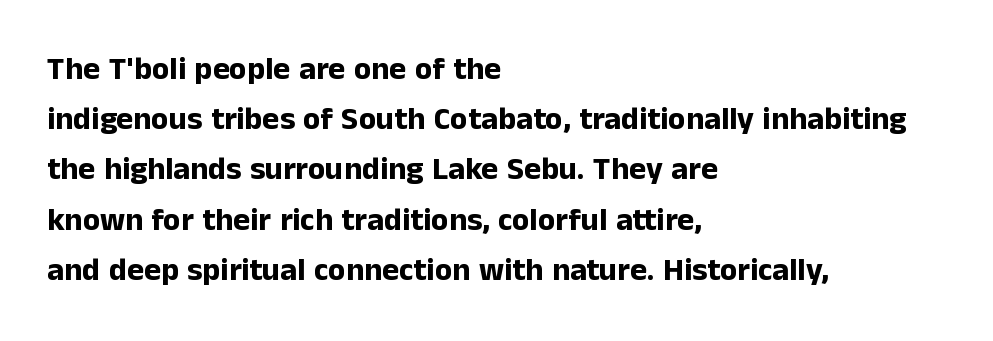
Q: Is the text bold? A: Yes.
Q: Is the text italic (slanted)? A: No, it is upright.
Q: Is the typeface a serif or a sans-serif typeface? A: Sans-serif.
Q: Is the text underlined? A: No.
Q: How is the paragraph aligned? A: Left-aligned.
Q: Is the spacing between letters normal or unusually wide? A: Normal.
Q: Is the spacing between lines tight, normal or loose? A: Normal.
Q: Width (condensed, normal, or wide)? A: Normal.
Q: Stroke contrast? A: Low.
Q: x-height? A: Medium.
Q: Monospaced? A: No.
